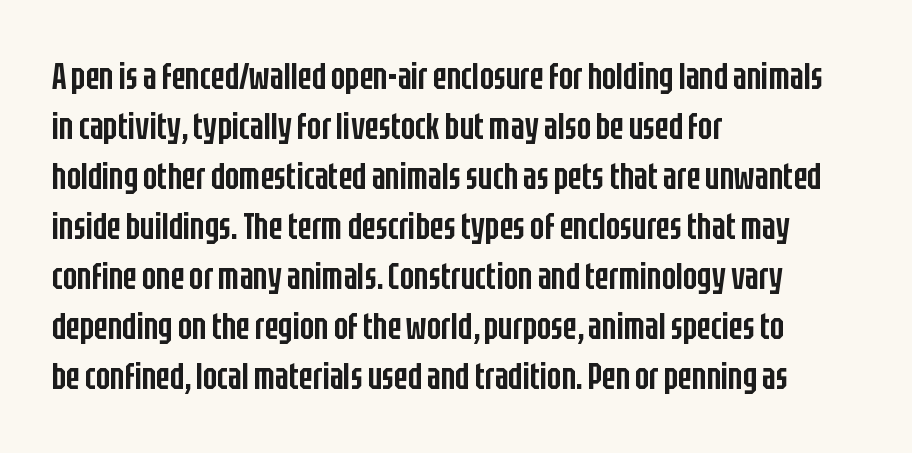
In terms of posture, this sample is upright. Caption: semibold face, moderately heavy strokes. A typesetter would label this face a sans. This rendering leaves character spacing at its baseline value.
